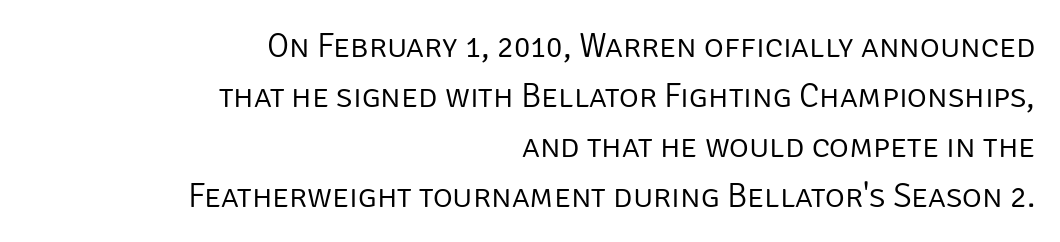
Counters stay open thanks to moderate or lighter strokes. The glyphs in this specimen are sans serif. Clear beneath every line of the passage. Each letter keeps its own natural width here, so spacing adapts to shape. The letterforms sit shoulder to shoulder at normal distance.
